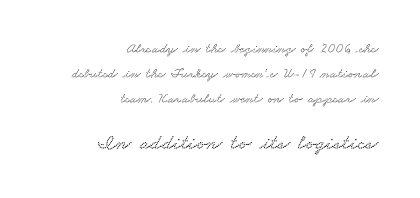
Q: Is the text underlined? A: No.
Q: How is the paragraph aligned? A: Right-aligned.
Q: Is the spacing between letters normal or unusually wide? A: Normal.
Q: Which block of text is set in a larger size, the first (top) or the second (bottom)? A: The second (bottom) one.
